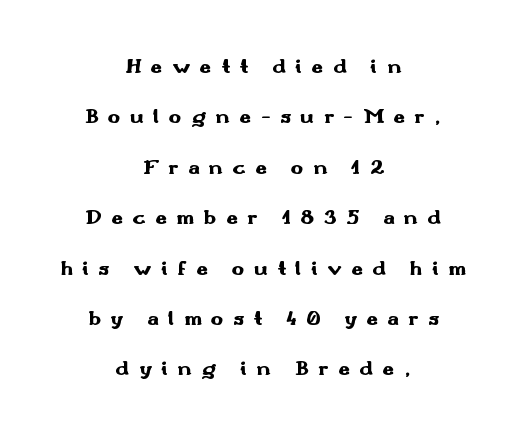
{"italic": "no", "bold": "yes", "underline": "no", "align": "center", "line_spacing": "loose", "line_spacing_ratio": 2.4, "letter_spacing": "wide", "letter_spacing_em": 0.45, "glyph_px": 21}
